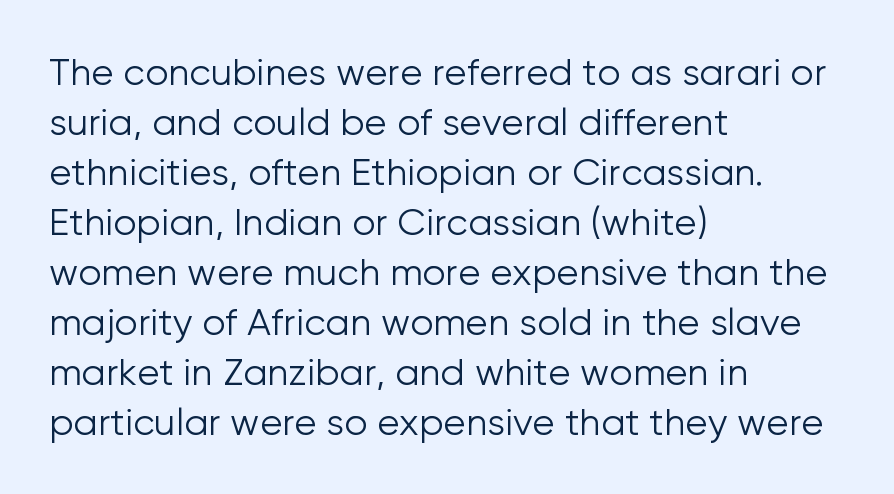
Q: Is the text bold? A: No.
Q: Is the text italic (slanted)? A: No, it is upright.
Q: Is the typeface a serif or a sans-serif typeface? A: Sans-serif.
Q: Is the text underlined? A: No.
Q: How is the paragraph aligned? A: Left-aligned.
Q: Is the spacing between letters normal or unusually wide? A: Normal.
Q: Is the spacing between lines tight, normal or loose? A: Normal.
Q: Width (condensed, normal, or wide)? A: Normal.
Q: Stroke contrast? A: Low.
Q: x-height? A: Medium.
Q: Monospaced? A: No.
